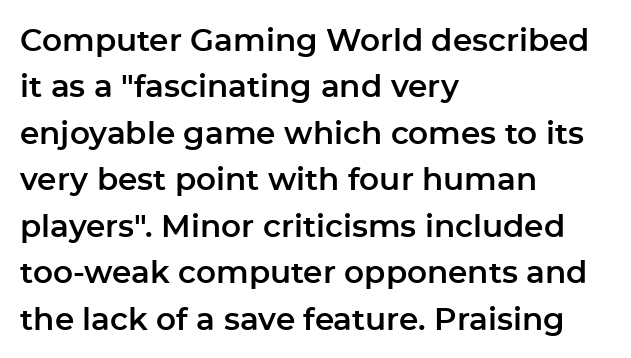
{"serif": "no", "italic": "no", "width": "normal", "stroke_contrast": "low", "x_height": "medium", "monospaced": "no", "underline": "no", "align": "left", "line_spacing": "normal", "line_spacing_ratio": 1.5, "letter_spacing": "normal", "letter_spacing_em": 0.0, "glyph_px": 31}
